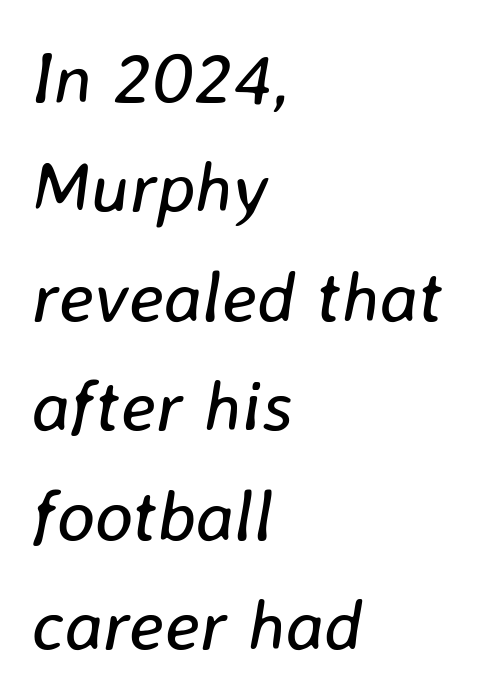
Q: Is the text bold? A: No.
Q: Is the text italic (slanted)? A: Yes, it leans right by about 8 degrees.
Q: Is the text underlined? A: No.
Q: How is the paragraph aligned? A: Left-aligned.
Q: Is the spacing between letters normal or unusually wide? A: Normal.
Q: Is the spacing between lines tight, normal or loose? A: Normal.
Q: Width (condensed, normal, or wide)? A: Normal.
Q: Stroke contrast? A: Low.
Q: x-height? A: Medium.
Q: Monospaced? A: No.
